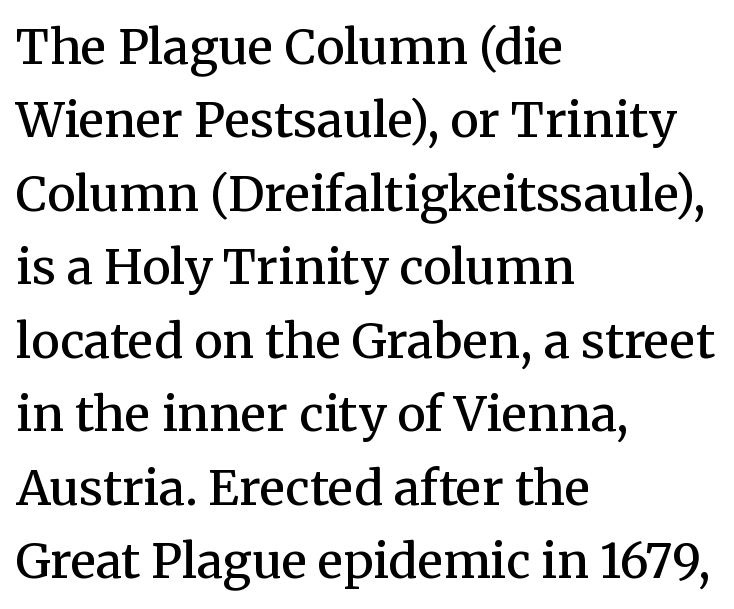
{"serif": "yes", "italic": "no", "bold": "semi", "weight": "semibold", "width": "normal", "stroke_contrast": "medium", "x_height": "medium", "monospaced": "no", "underline": "no", "align": "left", "line_spacing": "normal", "line_spacing_ratio": 1.53, "letter_spacing": "normal", "letter_spacing_em": 0.0, "glyph_px": 48}
